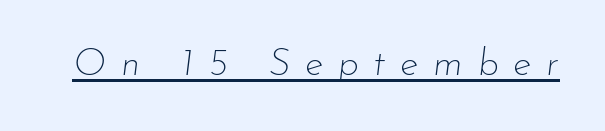
The image shows 38 px thin type, italic (leaning right); set unusually wide letter spacing (+0.39 em), underlined; low stroke contrast and a small x-height.
